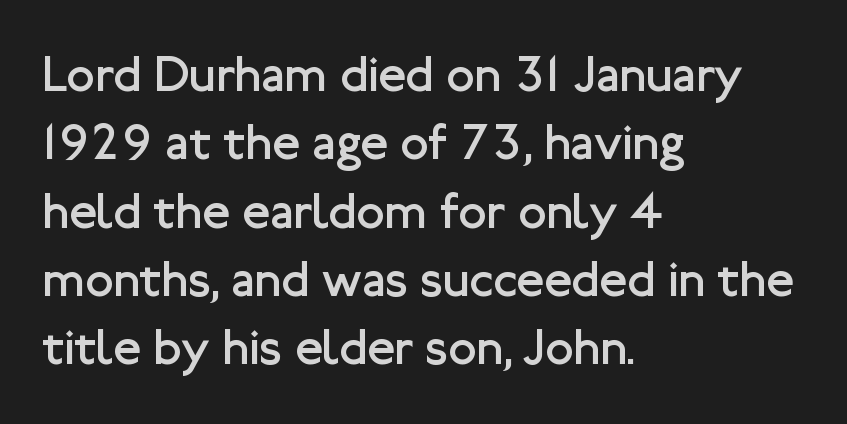
Q: Is the text bold? A: No.
Q: Is the text italic (slanted)? A: No, it is upright.
Q: Is the typeface a serif or a sans-serif typeface? A: Sans-serif.
Q: Is the text underlined? A: No.
Q: How is the paragraph aligned? A: Left-aligned.
Q: Is the spacing between letters normal or unusually wide? A: Normal.
Q: Is the spacing between lines tight, normal or loose? A: Normal.
Q: Width (condensed, normal, or wide)? A: Normal.
Q: Stroke contrast? A: Low.
Q: x-height? A: Medium.
Q: Monospaced? A: No.
